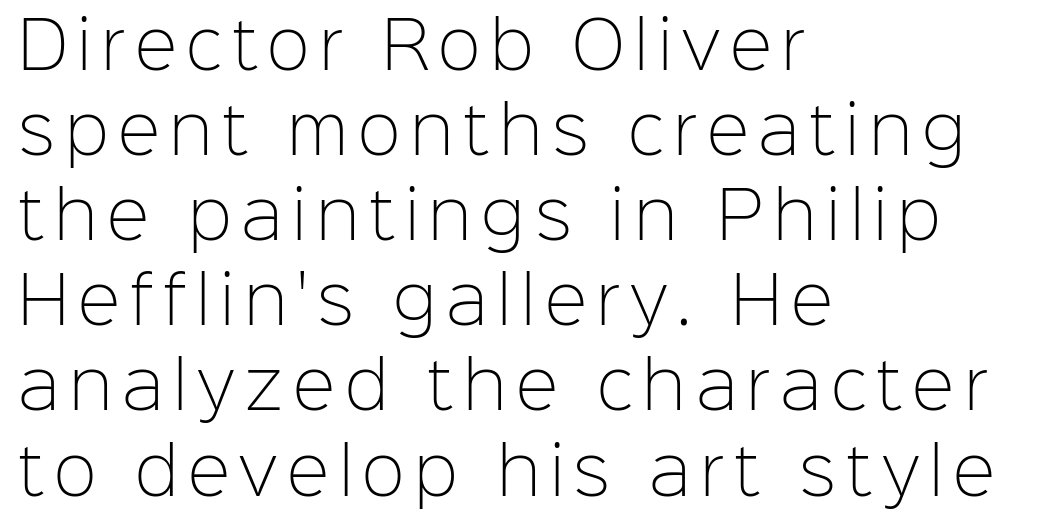
Leading: standard. The lines are quadded left. The glyphs are unaccompanied by any horizontal stroke below them. The axis of the letterforms is exactly vertical. Compared with a typical body face, this is equally light or lighter still. No feet cap the strokes, marking this as sans-serif type.
